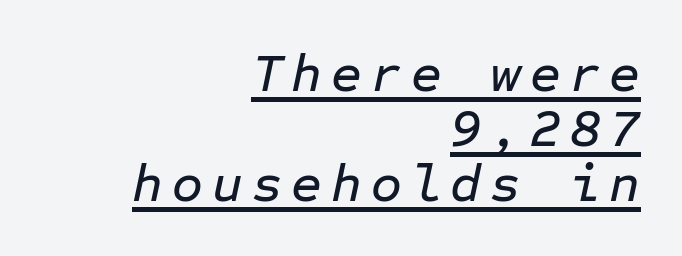
{"italic": "yes", "lean": "right", "slant_degrees": 12, "width": "normal", "stroke_contrast": "low", "x_height": "medium", "monospaced": "yes", "underline": "yes", "align": "right", "line_spacing": "tight", "line_spacing_ratio": 1.04, "glyph_px": 53}
